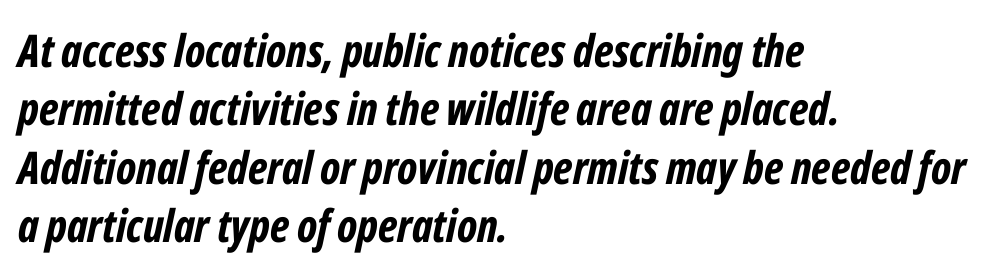
Q: Is the text bold? A: Yes.
Q: Is the text italic (slanted)? A: Yes, it leans right by about 12 degrees.
Q: Is the text underlined? A: No.
Q: How is the paragraph aligned? A: Left-aligned.
Q: Is the spacing between letters normal or unusually wide? A: Normal.
Q: Is the spacing between lines tight, normal or loose? A: Normal.
Q: Width (condensed, normal, or wide)? A: Condensed.
Q: Stroke contrast? A: Low.
Q: x-height? A: Medium.
Q: Monospaced? A: No.
